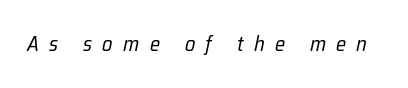
{"italic": "yes", "lean": "right", "slant_degrees": 12, "bold": "no", "underline": "no", "letter_spacing": "wide", "letter_spacing_em": 0.49, "glyph_px": 21}
